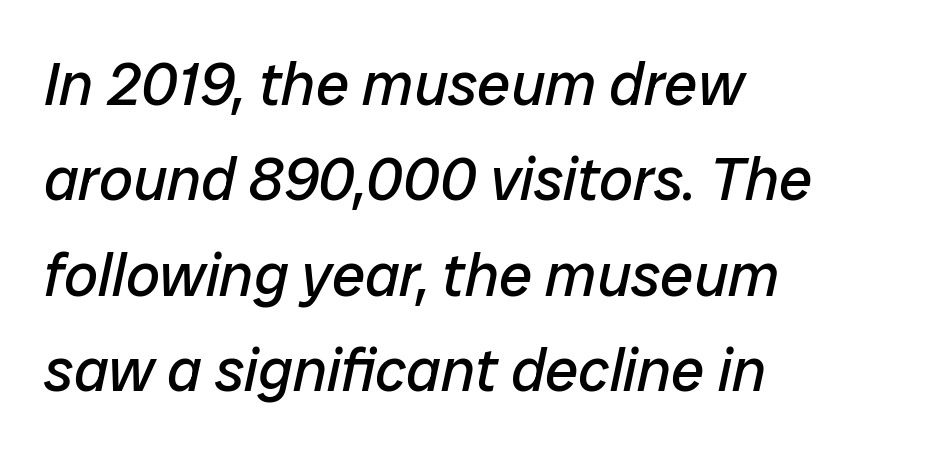
{"italic": "yes", "lean": "right", "slant_degrees": 12, "bold": "no", "weight": "regular", "width": "normal", "stroke_contrast": "low", "x_height": "medium", "monospaced": "no", "underline": "no", "align": "left", "line_spacing": "normal", "line_spacing_ratio": 1.59, "letter_spacing": "normal", "letter_spacing_em": 0.0, "glyph_px": 60}
